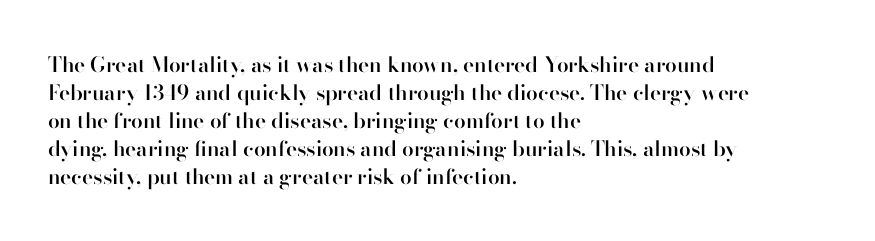
This is moderately heavy type, rendered in semibold. The baseline area is clear. The horizontal fit of the characters is conventional and even. Layout note: lines flush left.
